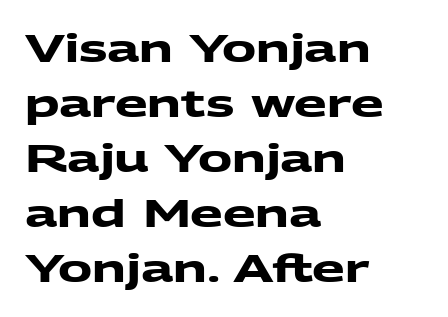
The rag falls on the right side of this text block. Reading down the column, the eye jumps a familiar distance to each next line. Varying glyph widths throughout — classic text-font behaviour. Just letters on the line, the space beneath them empty. Examine the stroke ends and you'll find no serifs. The rendering uses a bold face; every stroke is thick and dark.
